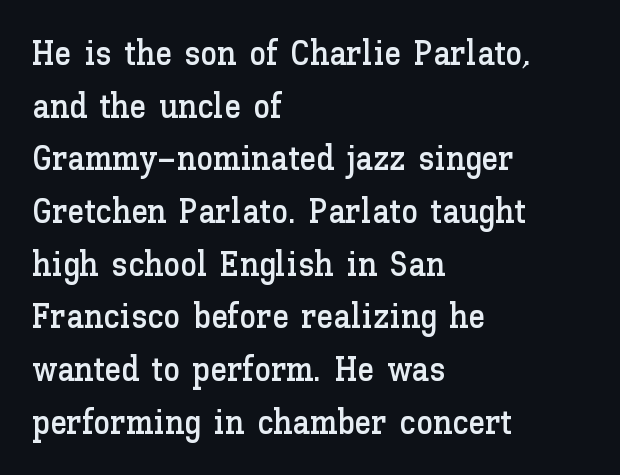
{"italic": "no", "width": "normal", "stroke_contrast": "low", "x_height": "medium", "monospaced": "no", "underline": "no", "align": "left", "line_spacing": "normal", "line_spacing_ratio": 1.55, "letter_spacing": "normal", "letter_spacing_em": 0.0, "glyph_px": 34}
